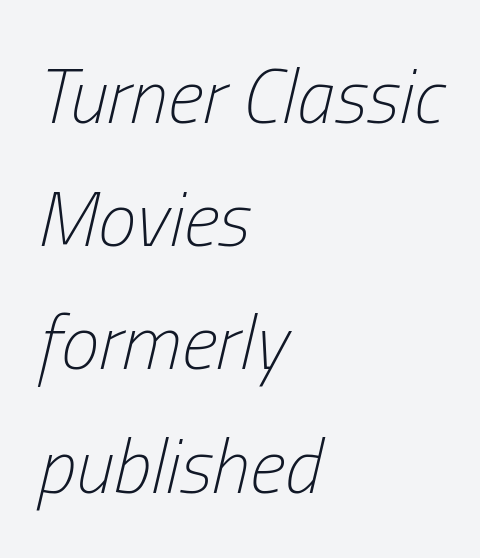
One glance says typical: line gaps are just what's usual. It's the slanting kind of type. Proportional: the letters do not fall into vertical columns. Nobody drew a line under any word here. Students, note that the glyphs here touch the page at normal intervals.
